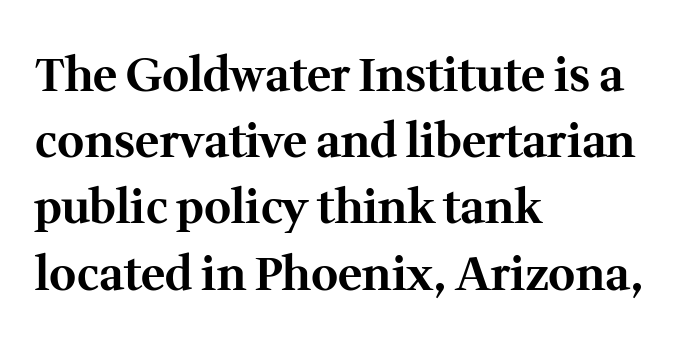
Little horizontal feet cap the strokes, marking this as serif type. Honestly, the row spacing looks completely unremarkable. Left-aligned paragraph, ragged on the right. Between one letter and the next there's only the usual sliver of space. The specimen omits any rule beneath the text block's lines.
